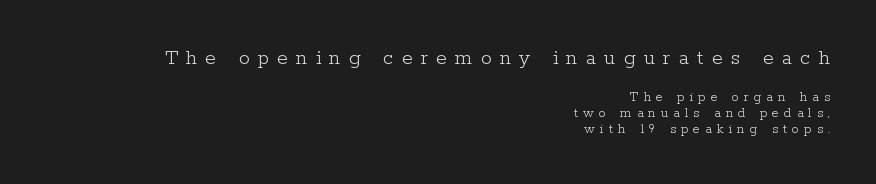
The image shows 22 px text type, upright; set right-aligned, tight line spacing (1.14x), unusually wide letter spacing (+0.37 em), not underlined; the first (top) block is 1.57x larger.
